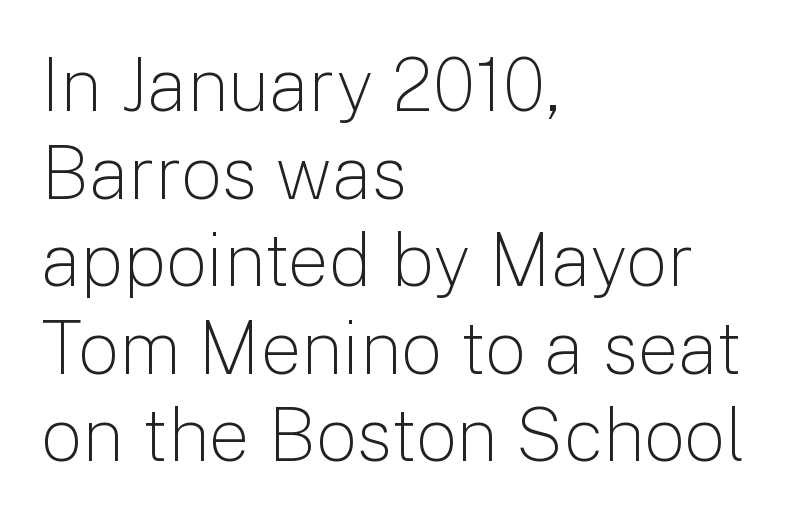
{"serif": "no", "italic": "no", "bold": "no", "weight": "light", "width": "normal", "stroke_contrast": "low", "x_height": "medium", "monospaced": "no", "underline": "no", "align": "left", "line_spacing_ratio": 1.2, "letter_spacing": "normal", "letter_spacing_em": 0.0, "glyph_px": 73}
